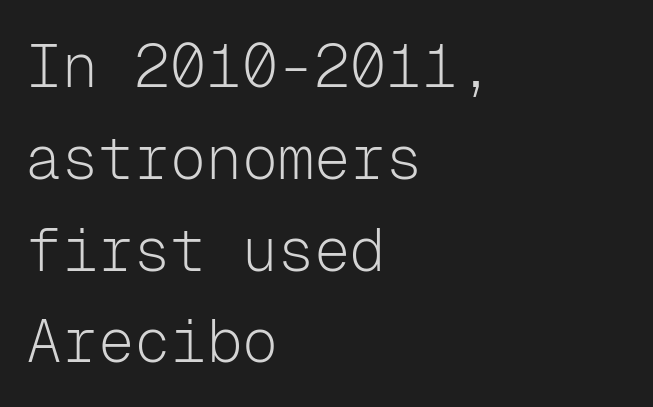
You could count columns in this text — the font is strictly monospaced. Each row of text sits above clean, open space. The paragraph shown leans on its left margin. Each word holds together tightly as a unit, with standard inter-letter gaps. The letterforms sit at book weight or below.
